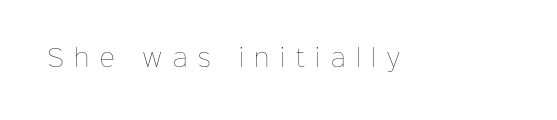
The image shows 23 px text type, upright; set unusually wide letter spacing (+0.47 em), not underlined.
